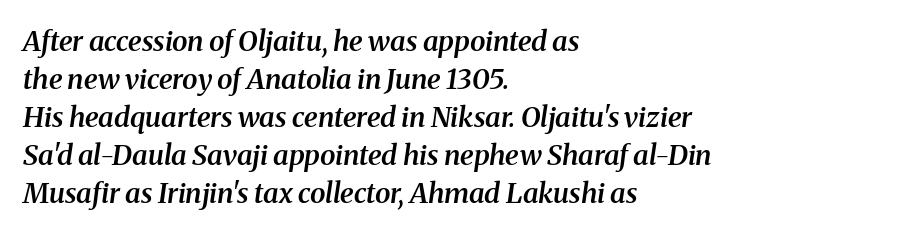
{"serif": "yes", "italic": "yes", "lean": "right", "slant_degrees": 8, "bold": "semi", "weight": "semibold", "width": "normal", "stroke_contrast": "medium", "x_height": "medium", "monospaced": "no", "underline": "no", "align": "left", "line_spacing": "normal", "line_spacing_ratio": 1.36, "letter_spacing": "normal", "letter_spacing_em": 0.0, "glyph_px": 28}
